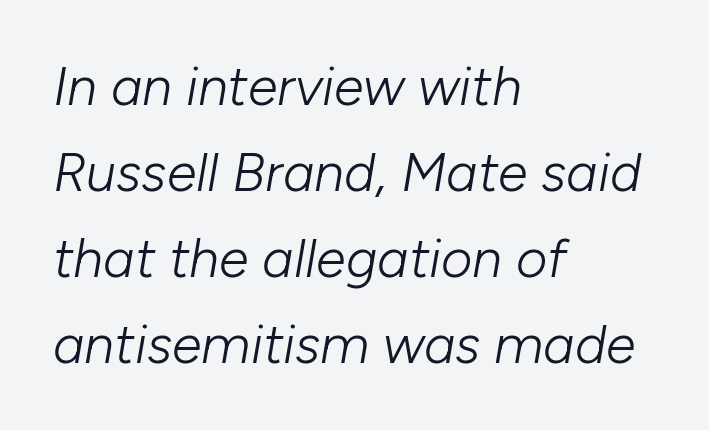
{"italic": "yes", "lean": "right", "slant_degrees": 10, "bold": "no", "weight": "light", "width": "normal", "stroke_contrast": "low", "x_height": "medium", "monospaced": "no", "underline": "no", "align": "left", "line_spacing": "normal", "line_spacing_ratio": 1.59, "letter_spacing": "normal", "letter_spacing_em": 0.0, "glyph_px": 54}
